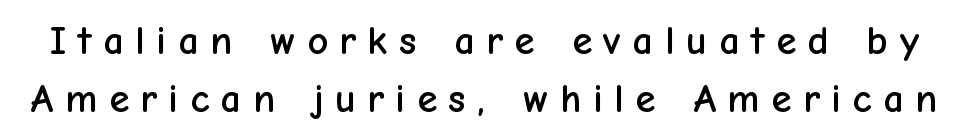
The font's upright variant was chosen for this text. Quick note: underline off. Glyph-to-glyph distance is far greater than everyday printed text. How would I describe the line gaps? Plain and ordinary. Classification — sans serif. Proportional: the letters do not fall into vertical columns.
